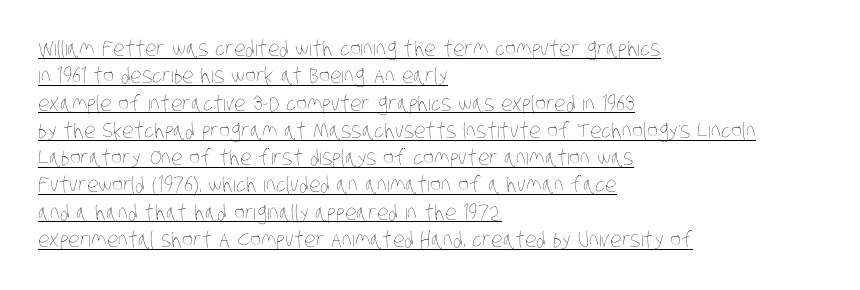
The image shows 21 px text type; set left-aligned, normal line spacing (1.3x), normal letter spacing, underlined.
